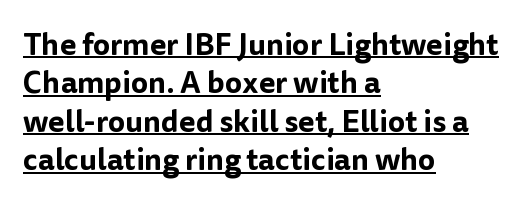
Reading down the column, the eye jumps a familiar distance to each next line. This is underlined copy, the kind a proofreader might mark for attention. The horizontal fit of the characters is conventional and even. The designer went with a sans here, leaving each stem footless.
